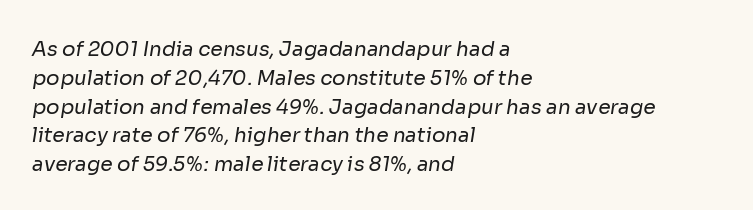
{"bold": "no", "underline": "no", "align": "left", "line_spacing": "normal", "line_spacing_ratio": 1.44, "letter_spacing": "normal", "letter_spacing_em": 0.0, "glyph_px": 20}
